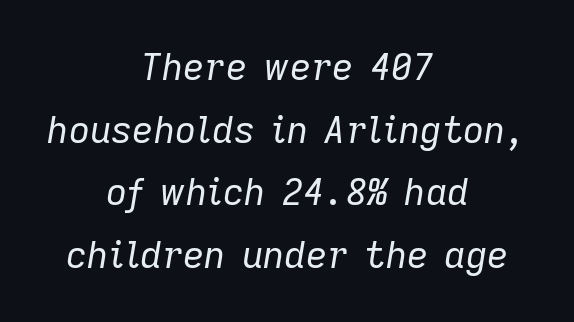
{"italic": "yes", "lean": "right", "slant_degrees": 9, "bold": "no", "weight": "regular", "width": "normal", "stroke_contrast": "low", "x_height": "medium", "monospaced": "no", "underline": "no", "align": "center", "line_spacing": "normal", "line_spacing_ratio": 1.69, "letter_spacing": "normal", "letter_spacing_em": 0.0, "glyph_px": 37}
